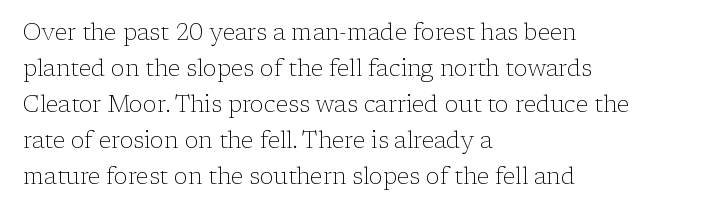
The image shows 23 px text type, upright; set left-aligned, normal line spacing (1.57x), normal letter spacing, not underlined.
